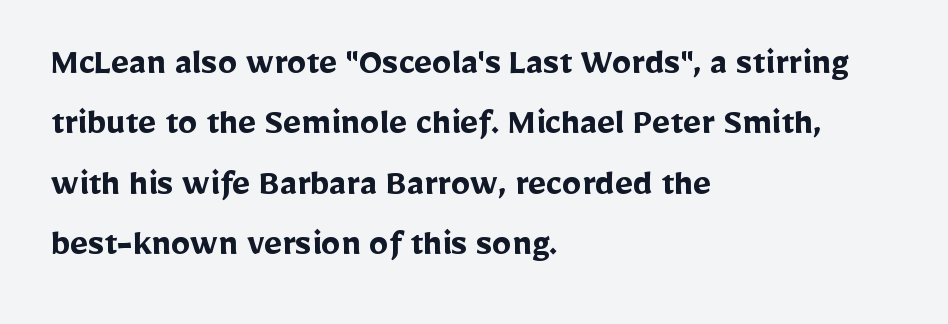
Q: Is the text bold? A: Yes.
Q: Is the text italic (slanted)? A: No, it is upright.
Q: Is the typeface a serif or a sans-serif typeface? A: Sans-serif.
Q: Is the text underlined? A: No.
Q: How is the paragraph aligned? A: Left-aligned.
Q: Is the spacing between letters normal or unusually wide? A: Normal.
Q: Is the spacing between lines tight, normal or loose? A: Normal.
Q: Width (condensed, normal, or wide)? A: Normal.
Q: Stroke contrast? A: Low.
Q: x-height? A: Medium.
Q: Monospaced? A: No.
